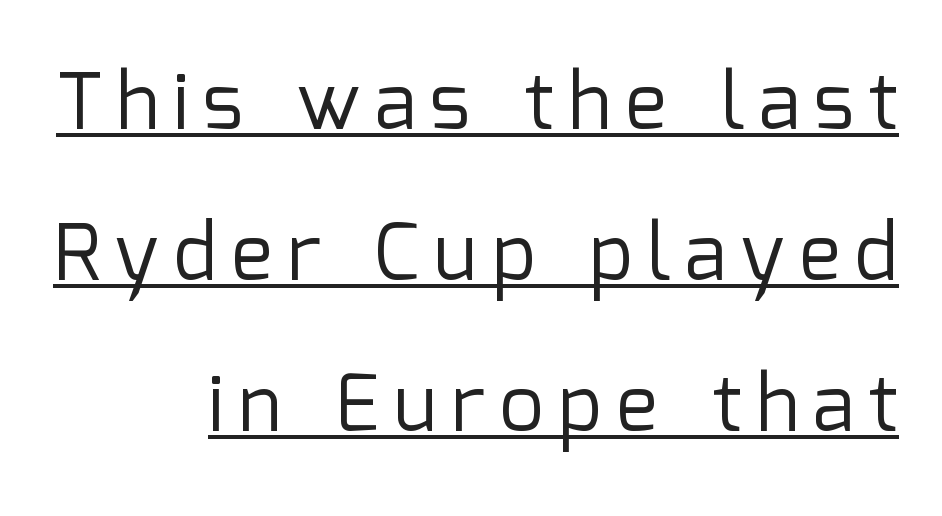
The image shows 79 px regular-weight sans-serif type, upright; set right-aligned, loose line spacing (1.91x), underlined; low stroke contrast and a medium x-height.
